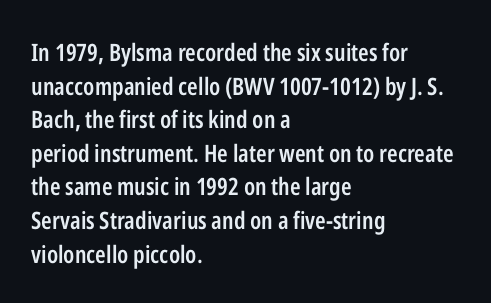
{"italic": "no", "bold": "semi", "underline": "no", "align": "left", "line_spacing": "normal", "line_spacing_ratio": 1.4, "letter_spacing": "normal", "letter_spacing_em": 0.0, "glyph_px": 24}
